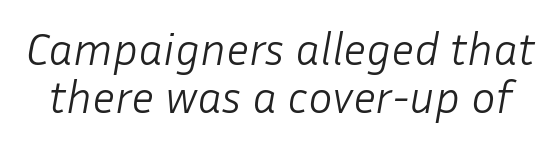
{"italic": "yes", "lean": "right", "slant_degrees": 10, "bold": "no", "weight": "light", "width": "normal", "stroke_contrast": "low", "x_height": "medium", "monospaced": "no", "underline": "no", "line_spacing": "tight", "line_spacing_ratio": 1.04, "letter_spacing": "normal", "letter_spacing_em": 0.0, "glyph_px": 46}
